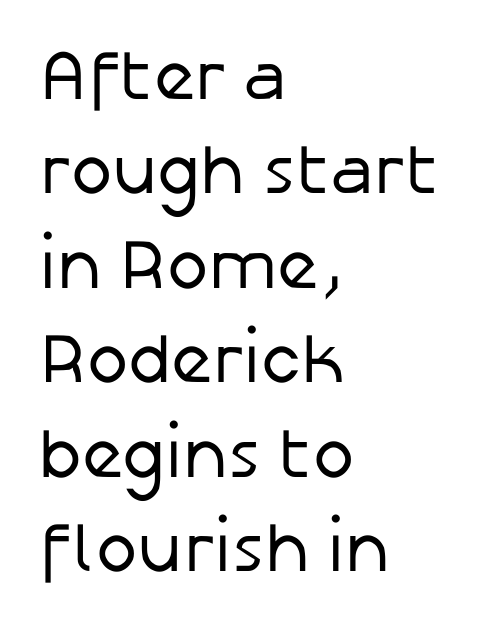
This rendering employs a face without finishing strokes, i.e., a sans-serif. The rag falls on the right side of this text block. Proportional: the letters do not fall into vertical columns. The vertical gap from one line to the next is medium. Heaviness? Minimal to ordinary, like unemphasized prose. The strip under each line holds only bare page.
